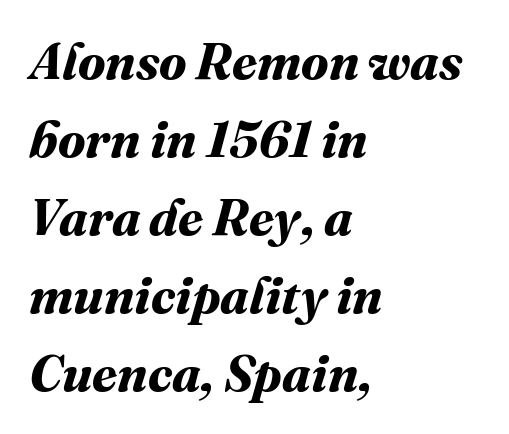
Q: Is the text bold? A: Yes.
Q: Is the text underlined? A: No.
Q: How is the paragraph aligned? A: Left-aligned.
Q: Is the spacing between letters normal or unusually wide? A: Normal.
Q: Is the spacing between lines tight, normal or loose? A: Normal.
Q: Width (condensed, normal, or wide)? A: Normal.
Q: Stroke contrast? A: Medium.
Q: x-height? A: Medium.
Q: Monospaced? A: No.
